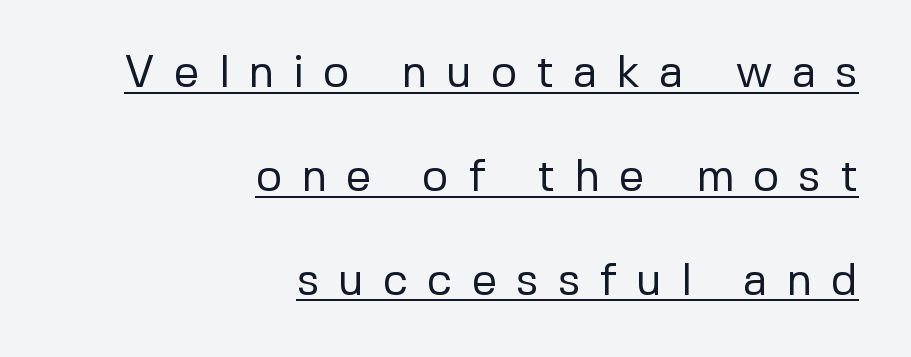
Widely set lines give the paragraph a tall, airy silhouette. Is there an underline? Yes — a line sits under the letters. The face used here is a sans, in the tradition of grotesques and geometrics. The typesetter chose a ragged-left arrangement here. Every character sits straight up, as roman type does. Varying glyph widths throughout — classic text-font behaviour.
